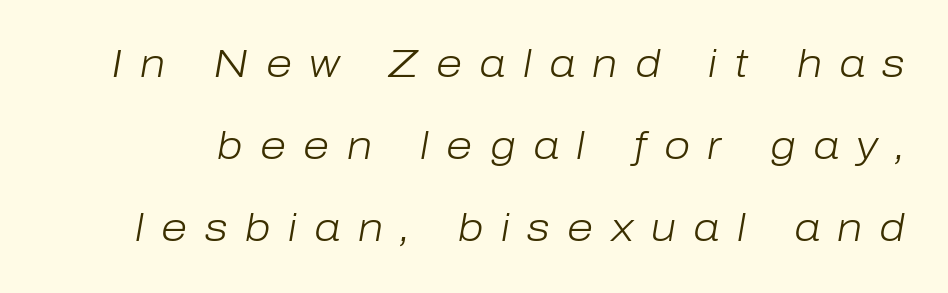
{"italic": "yes", "lean": "right", "slant_degrees": 10, "bold": "no", "weight": "light", "width": "normal", "stroke_contrast": "low", "x_height": "medium", "monospaced": "no", "underline": "no", "line_spacing": "loose", "line_spacing_ratio": 2.16, "letter_spacing": "wide", "letter_spacing_em": 0.46, "glyph_px": 38}
